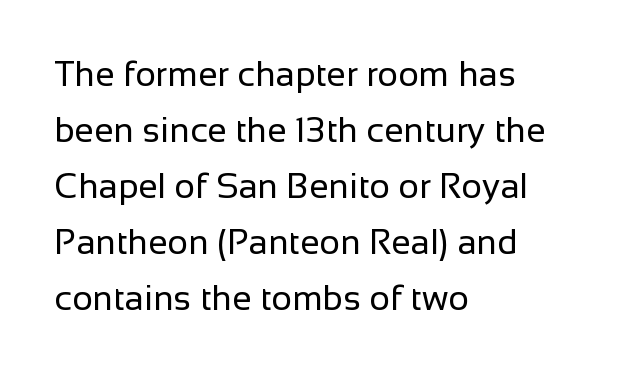
{"serif": "no", "italic": "no", "bold": "no", "weight": "regular", "width": "normal", "stroke_contrast": "low", "x_height": "medium", "monospaced": "no", "underline": "no", "align": "left", "line_spacing": "normal", "line_spacing_ratio": 1.6, "letter_spacing": "normal", "letter_spacing_em": 0.0, "glyph_px": 35}
